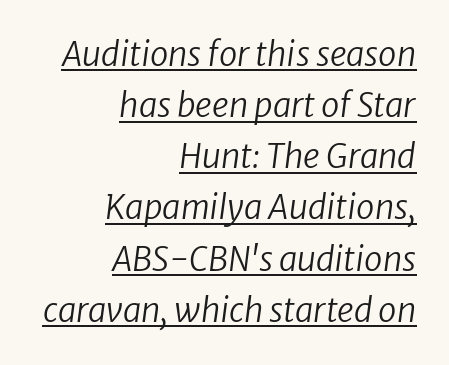
{"italic": "yes", "lean": "right", "slant_degrees": 8, "bold": "no", "weight": "regular", "width": "normal", "stroke_contrast": "low", "x_height": "medium", "monospaced": "no", "underline": "yes", "align": "right", "line_spacing": "normal", "line_spacing_ratio": 1.55, "letter_spacing": "normal", "letter_spacing_em": 0.0, "glyph_px": 33}
